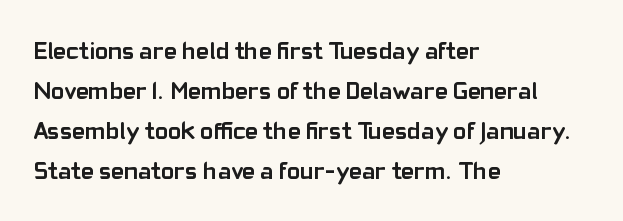
{"italic": "no", "bold": "yes", "underline": "no", "align": "left", "line_spacing": "normal", "line_spacing_ratio": 1.6, "letter_spacing": "normal", "letter_spacing_em": 0.0, "glyph_px": 25}
